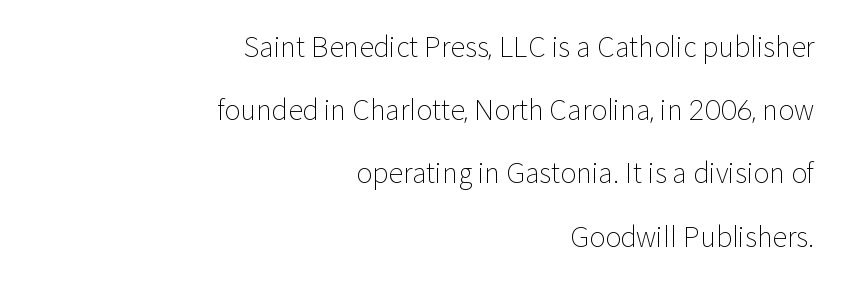
The image shows 27 px text type, upright; set right-aligned, loose line spacing (2.34x), normal letter spacing, not underlined.
